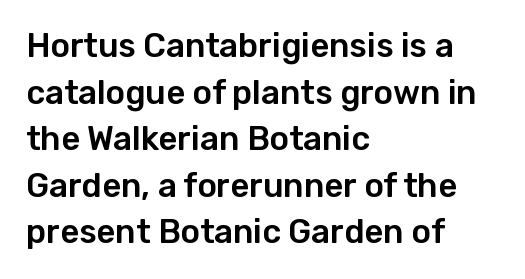
{"serif": "no", "italic": "no", "width": "normal", "stroke_contrast": "low", "x_height": "medium", "monospaced": "no", "underline": "no", "align": "left", "line_spacing": "normal", "line_spacing_ratio": 1.41, "letter_spacing": "normal", "letter_spacing_em": 0.0, "glyph_px": 33}
